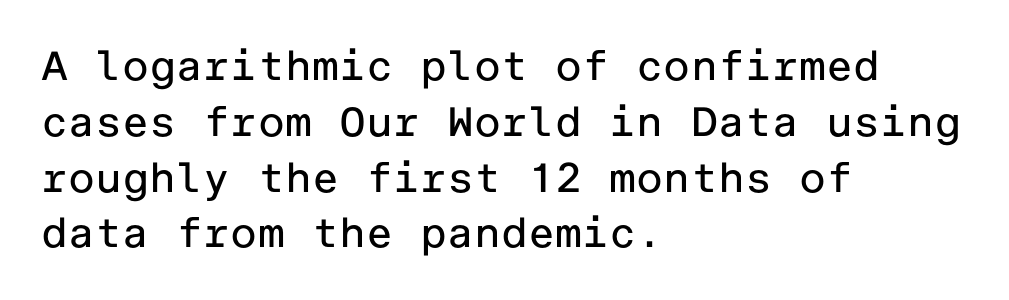
Q: Is the text bold? A: No.
Q: Is the text italic (slanted)? A: No, it is upright.
Q: Is the typeface a serif or a sans-serif typeface? A: Sans-serif.
Q: Is the text underlined? A: No.
Q: How is the paragraph aligned? A: Left-aligned.
Q: Is the spacing between letters normal or unusually wide? A: Normal.
Q: Is the spacing between lines tight, normal or loose? A: Normal.
Q: Width (condensed, normal, or wide)? A: Normal.
Q: Stroke contrast? A: Low.
Q: x-height? A: Medium.
